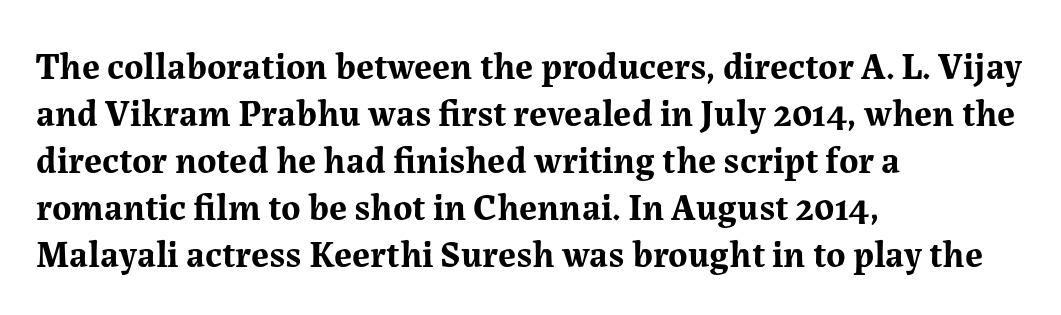
The image shows 37 px bold serif type, upright; set left-aligned, normal line spacing (1.27x), normal letter spacing, not underlined; medium stroke contrast and a medium x-height.
